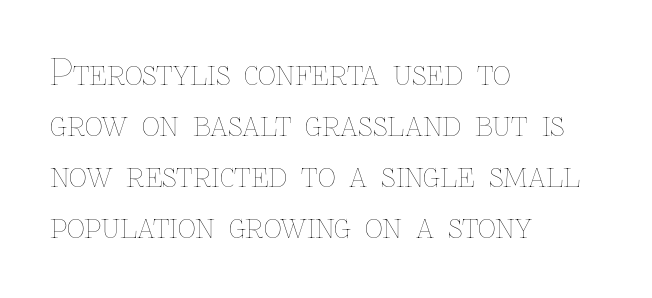
{"italic": "no", "bold": "no", "weight": "thin", "width": "normal", "stroke_contrast": "low", "x_height": "medium", "monospaced": "no", "underline": "no", "align": "left", "line_spacing": "normal", "line_spacing_ratio": 1.46, "letter_spacing": "normal", "letter_spacing_em": 0.0, "glyph_px": 35}
